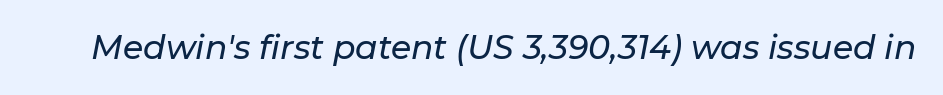
{"italic": "yes", "lean": "right", "slant_degrees": 11, "width": "normal", "stroke_contrast": "low", "x_height": "medium", "monospaced": "no", "underline": "no", "letter_spacing": "normal", "letter_spacing_em": 0.0, "glyph_px": 33}
